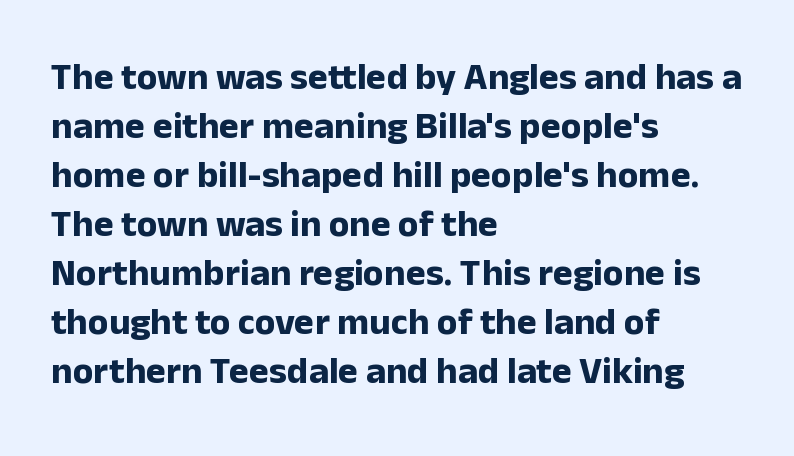
{"serif": "no", "italic": "no", "bold": "yes", "weight": "bold", "width": "normal", "stroke_contrast": "low", "x_height": "medium", "monospaced": "no", "underline": "no", "align": "left", "line_spacing": "normal", "line_spacing_ratio": 1.29, "letter_spacing": "normal", "letter_spacing_em": 0.0, "glyph_px": 38}
